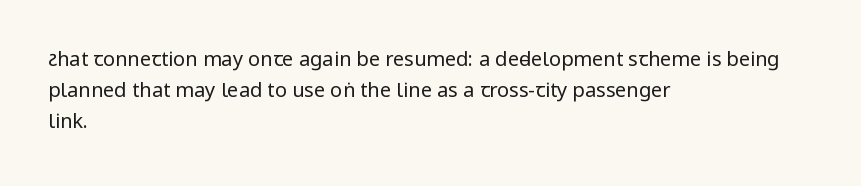
Between one letter and the next there's only the usual sliver of space. Letters rest on an invisible, unmarked baseline. Does the copy run flush right? No — it runs flush left. Nothing heavy about these letters — not bold at all.
